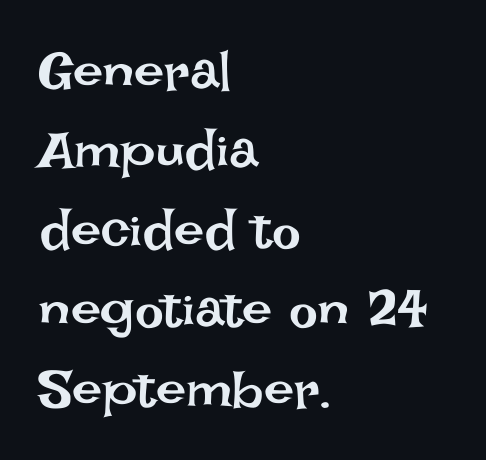
Weight: not bold — regular or lighter. Descenders are the only things crossing below the line. This is the regular roman posture of the typeface. Spacing between characters is what you'd get straight out of the box. Vertically, the passage feels balanced, rows spaced as you'd expect. Which margin do the lines hug? The left one — the right edge is uneven.
